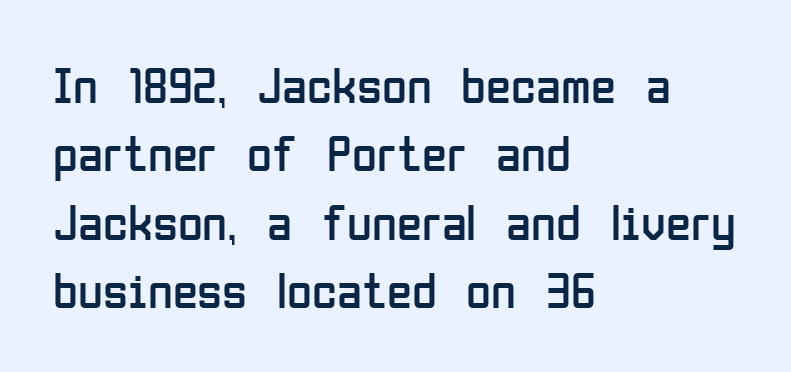
Line spacing here is normal. Caption: multi-line text, flush left, ragged right. The font is comparable to plain body text, perhaps lighter. Character widths vary here, with narrow letters taking less room than wide ones.
